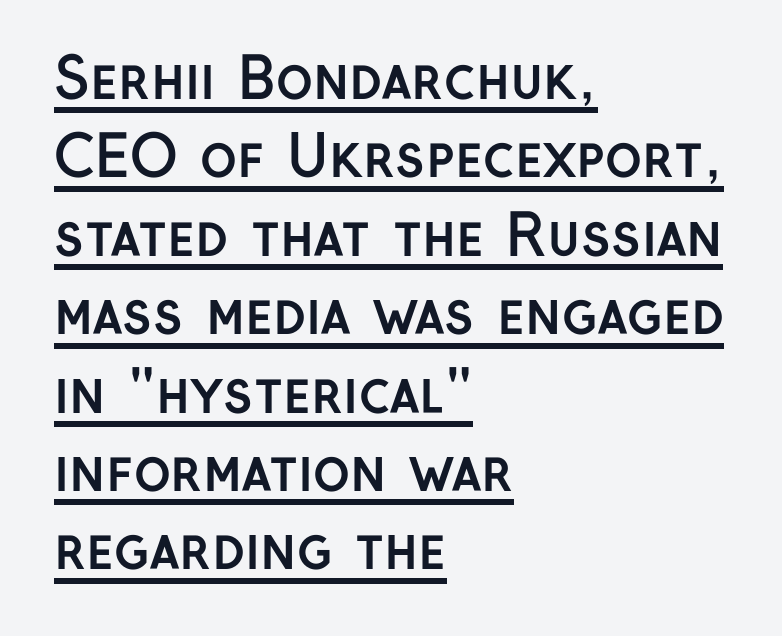
{"serif": "no", "italic": "no", "bold": "yes", "weight": "semibold", "width": "normal", "stroke_contrast": "low", "x_height": "medium", "monospaced": "no", "underline": "yes", "align": "left", "line_spacing": "normal", "line_spacing_ratio": 1.4, "letter_spacing": "normal", "letter_spacing_em": 0.0, "glyph_px": 56}
